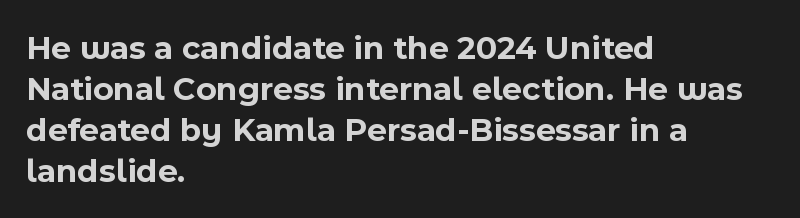
Is this a fixed-width face? No — the glyphs have proportional, varying widths. The face used here has the dense, thick strokes of a bold. The paragraph has a hard left edge and a soft right edge. Typographically, this falls in the sans-serif category. Tracking here is standard; glyphs follow each other at the usual distance. If you drew a line through each stem, it would be perfectly vertical.
